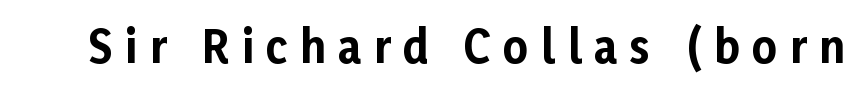
Q: Is the text bold? A: Yes.
Q: Is the text italic (slanted)? A: No, it is upright.
Q: Is the typeface a serif or a sans-serif typeface? A: Sans-serif.
Q: Is the text underlined? A: No.
Q: Is the spacing between letters normal or unusually wide? A: Unusually wide.
Q: Width (condensed, normal, or wide)? A: Normal.
Q: Stroke contrast? A: Low.
Q: x-height? A: Medium.
Q: Monospaced? A: No.
